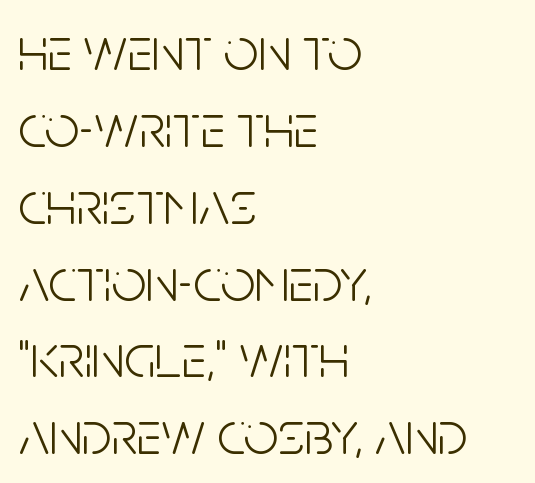
No word sits above an underline. The typesetting does not lean heavy: it is not bold. A sans-serif font was chosen for this passage. It's the straight-up-and-down kind of type. You could not count columns in this text — the font is proportionally spaced.
